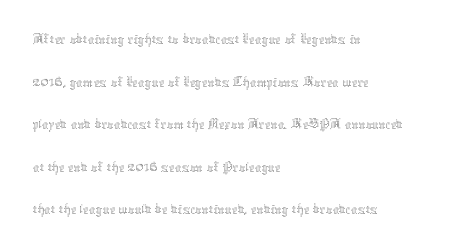
The image shows 32 px thin type, upright; set left-aligned, normal line spacing (1.33x), normal letter spacing, not underlined; medium stroke contrast and a medium x-height.
